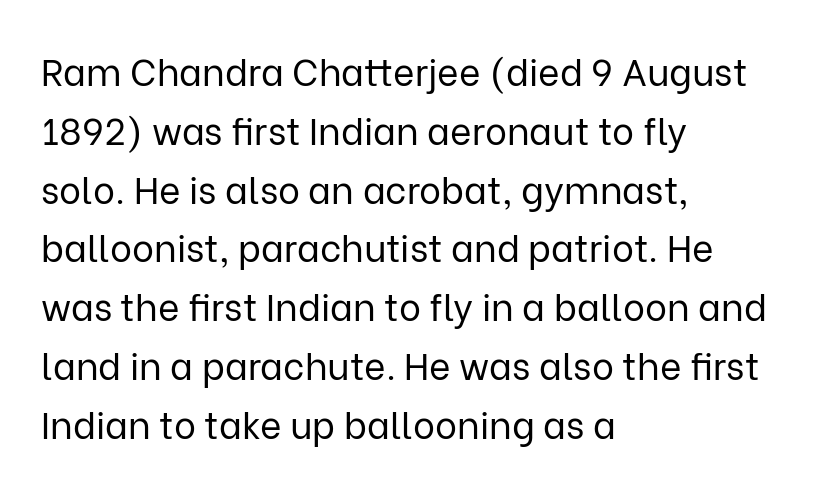
The image shows 37 px regular-weight sans-serif type, upright; set left-aligned, normal line spacing (1.59x), normal letter spacing, not underlined; low stroke contrast and a medium x-height.
